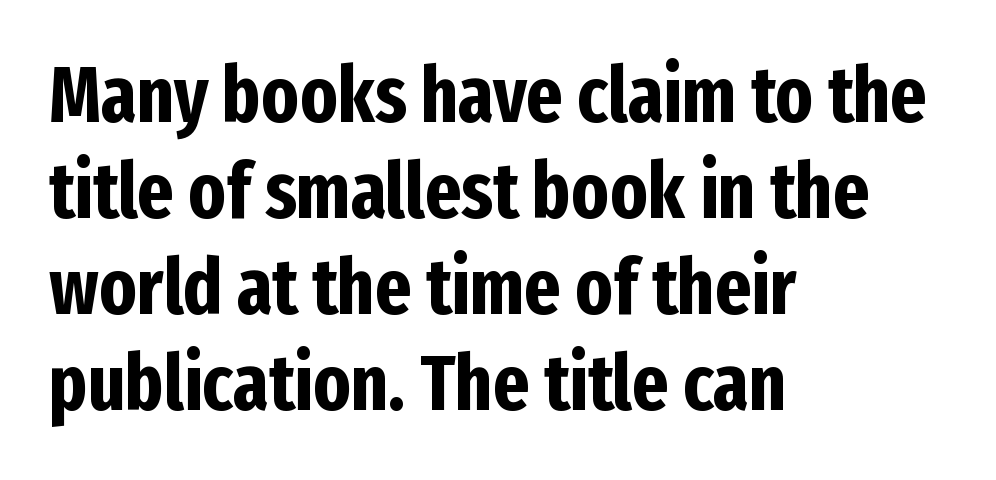
{"serif": "no", "italic": "no", "bold": "yes", "weight": "bold", "width": "condensed", "stroke_contrast": "low", "x_height": "medium", "monospaced": "no", "underline": "no", "align": "left", "line_spacing_ratio": 1.23, "letter_spacing": "normal", "letter_spacing_em": 0.0, "glyph_px": 78}
